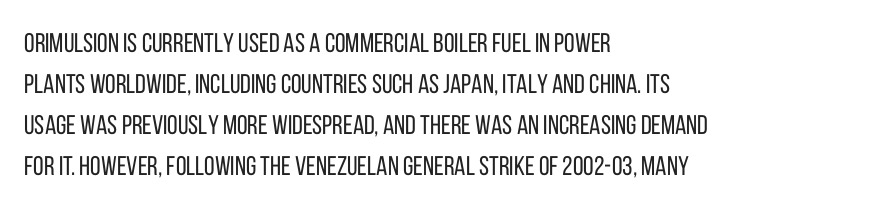
The image shows 27 px text type, upright; set left-aligned, normal line spacing (1.52x), normal letter spacing, not underlined.
